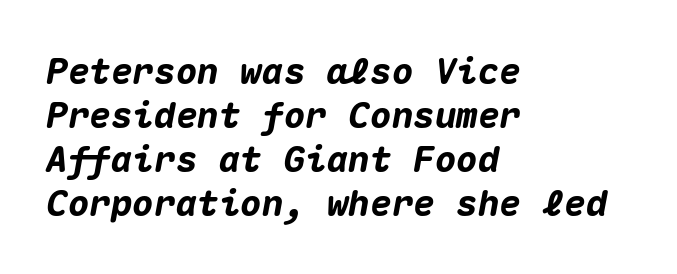
The image shows 36 px heavy type, italic (leaning right), monospaced; set left-aligned, line spacing 1.22x, normal letter spacing, not underlined; medium stroke contrast and a medium x-height.
